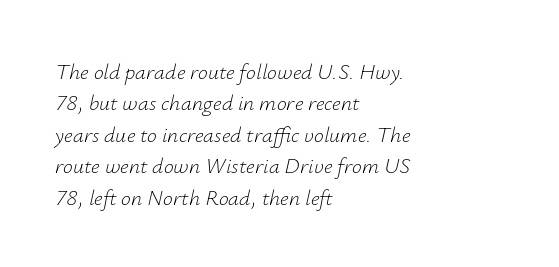
The image shows 22 px text type, italic (leaning right); set left-aligned, normal line spacing (1.43x), normal letter spacing, not underlined.
